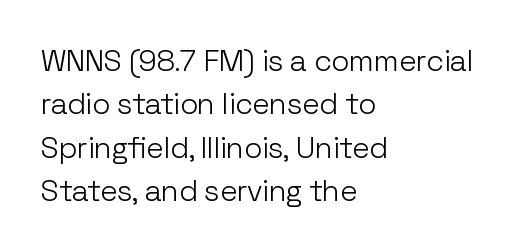
Q: Is the text bold? A: No.
Q: Is the text italic (slanted)? A: No, it is upright.
Q: Is the typeface a serif or a sans-serif typeface? A: Sans-serif.
Q: Is the text underlined? A: No.
Q: How is the paragraph aligned? A: Left-aligned.
Q: Is the spacing between letters normal or unusually wide? A: Normal.
Q: Is the spacing between lines tight, normal or loose? A: Normal.
Q: Width (condensed, normal, or wide)? A: Normal.
Q: Stroke contrast? A: Low.
Q: x-height? A: Medium.
Q: Monospaced? A: No.
